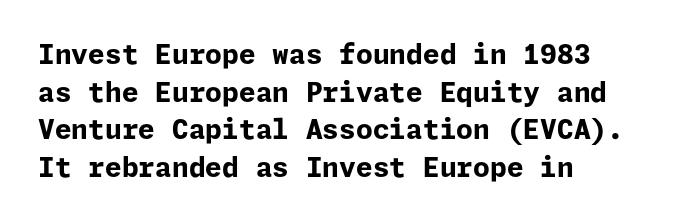
{"italic": "no", "bold": "yes", "underline": "no", "align": "left", "line_spacing": "normal", "line_spacing_ratio": 1.39, "letter_spacing": "normal", "letter_spacing_em": 0.0, "glyph_px": 27}
